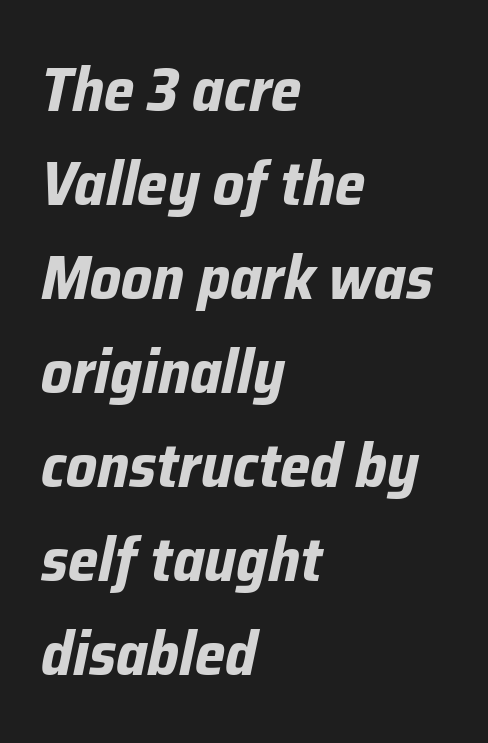
How heavy is the stroke? Heavy — this is a bold. The gap between lines stays unmarked. This sample has the flowing, uneven cadence of proportional lettering. Glyph-to-glyph distance matches everyday printed text.
